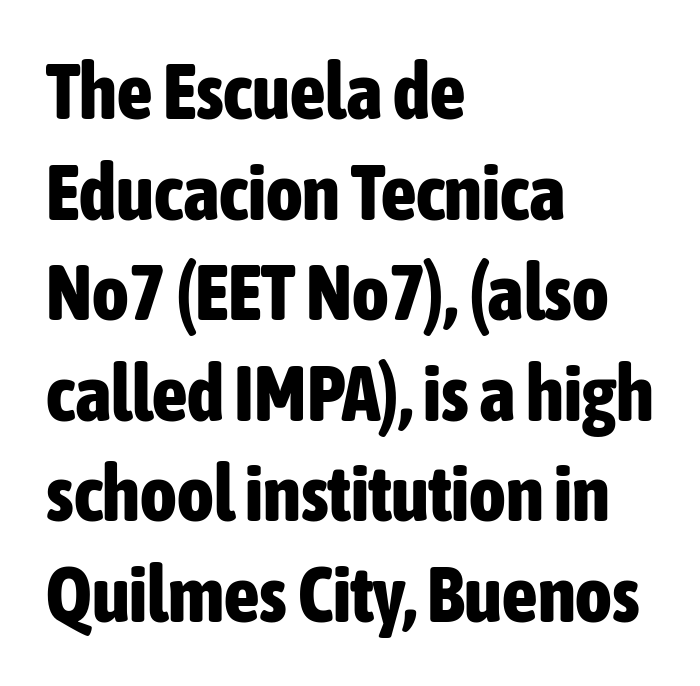
Nothing unusual about the tracking: characters are spaced as the font intends. Unlike italic type, these characters show no tilt at all. The face used here is proportionally spaced, like ordinary book or web type. Check the space under the baseline: it is left empty. Serifs: no, the terminals of the letterforms are clean. Strokes here are thick enough to call this a true bold.
